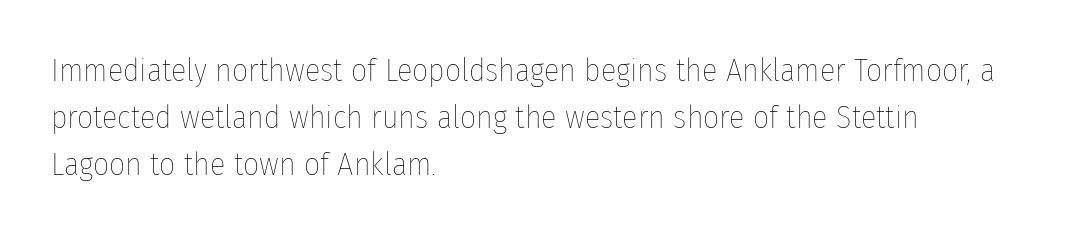
{"italic": "no", "bold": "no", "weight": "thin", "width": "condensed", "stroke_contrast": "low", "x_height": "medium", "monospaced": "no", "underline": "no", "align": "left", "line_spacing": "normal", "line_spacing_ratio": 1.47, "letter_spacing": "normal", "letter_spacing_em": 0.0, "glyph_px": 32}
